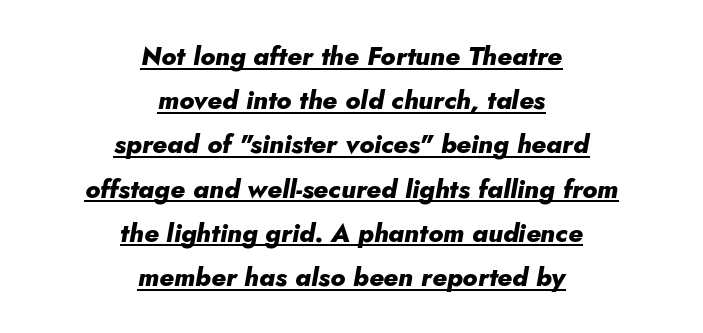
Visually the block forms a symmetrical silhouette, jagged on both flanks. The rendering uses a bold face; every stroke is thick and dark. Line spacing here is normal. Standard letterfit; no display-style spreading of the glyphs. Each line of the rendering has a horizontal stroke beneath the glyphs. The whole block is typeset with a tilt.
